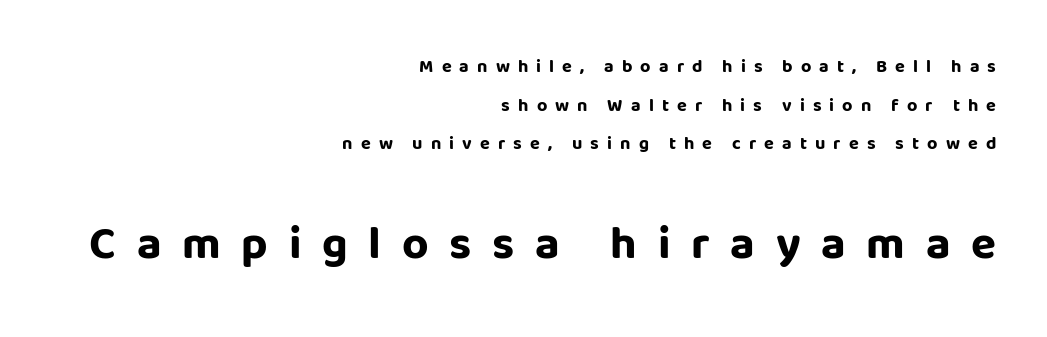
Q: Is the text bold? A: Yes.
Q: Is the text italic (slanted)? A: No, it is upright.
Q: Is the typeface a serif or a sans-serif typeface? A: Sans-serif.
Q: Is the text underlined? A: No.
Q: How is the paragraph aligned? A: Right-aligned.
Q: Is the spacing between letters normal or unusually wide? A: Unusually wide.
Q: Is the spacing between lines tight, normal or loose? A: Loose.
Q: Which block of text is set in a larger size, the first (top) or the second (bottom)? A: The second (bottom) one.
Q: Width (condensed, normal, or wide)? A: Normal.
Q: Stroke contrast? A: Low.
Q: x-height? A: Large.
Q: Monospaced? A: No.
